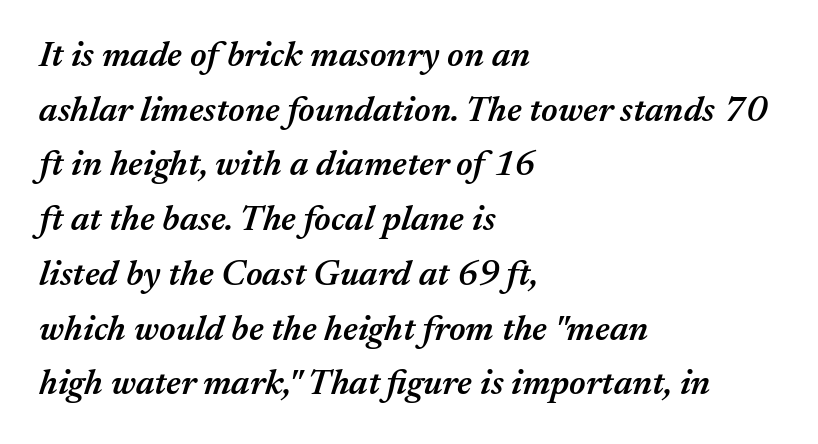
Quick note: underline off. The ragged edge is on the right, which tells us the setting is flush left. Short note: letters normally spaced. Summary of vertical rhythm: regular, with standard interline spacing. The passage shown is typed in a proportional face where columns would drift.
